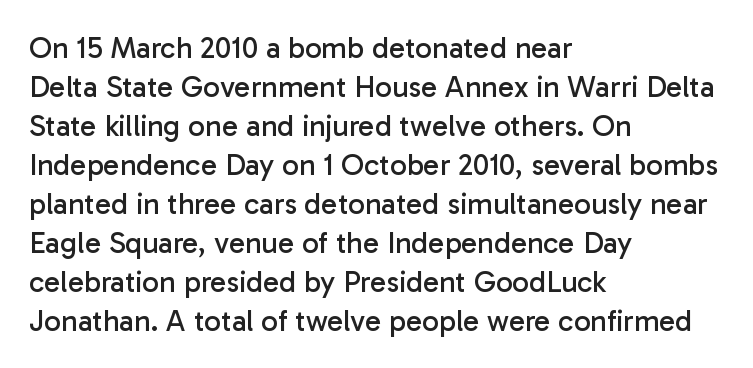
The space between consecutive lines is moderate. Letterform terminals end flat and unadorned throughout the passage. Between one letter and the next there's only the usual sliver of space. The area under the type is left untouched.
